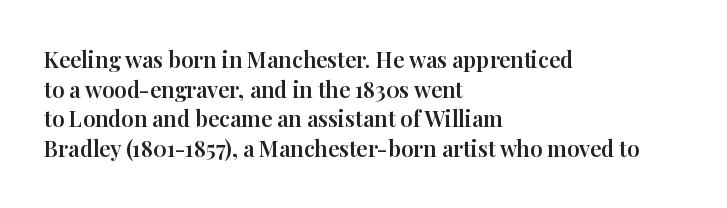
The passage shown stacks its lines at a standard gap. Look at the tracking — it's just the regular setting, nothing added. A typesetter would mark this as roman, not italic. Underlining? Definitely not there. One-word summary of the alignment: left.
